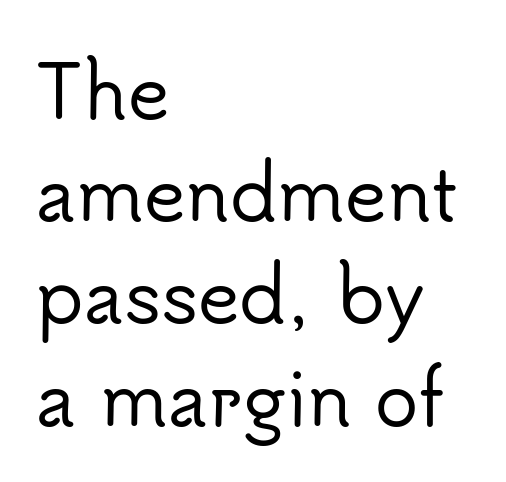
{"serif": "no", "italic": "no", "width": "normal", "stroke_contrast": "low", "x_height": "small", "monospaced": "no", "underline": "no", "align": "left", "line_spacing": "normal", "line_spacing_ratio": 1.42, "letter_spacing": "normal", "letter_spacing_em": 0.0, "glyph_px": 72}
